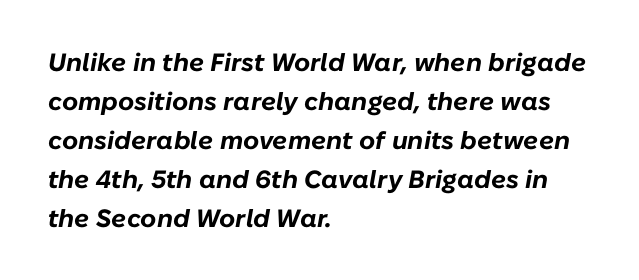
{"italic": "yes", "lean": "right", "slant_degrees": 10, "bold": "yes", "underline": "no", "align": "left", "line_spacing": "normal", "line_spacing_ratio": 1.56, "letter_spacing": "normal", "letter_spacing_em": 0.0, "glyph_px": 25}
